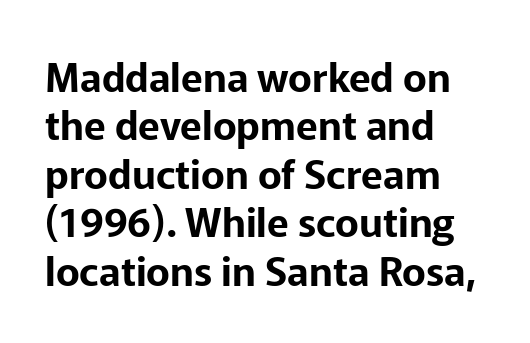
The image shows 40 px sans-serif type, upright; set left-aligned, line spacing 1.21x, normal letter spacing, not underlined; low stroke contrast and a medium x-height.
